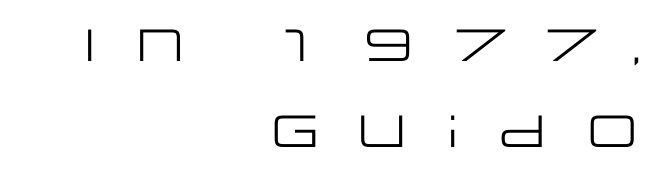
{"serif": "no", "italic": "no", "bold": "no", "weight": "regular", "width": "wide", "stroke_contrast": "low", "x_height": "large", "monospaced": "no", "underline": "no", "align": "right", "line_spacing": "loose", "line_spacing_ratio": 1.92, "letter_spacing": "wide", "letter_spacing_em": 0.46, "glyph_px": 45}
